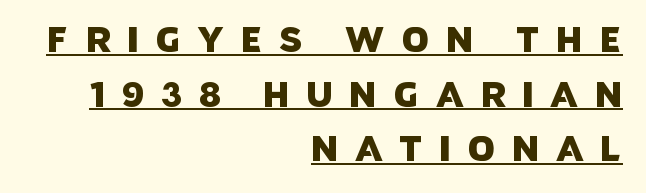
The image shows 35 px sans-serif type; set right-aligned, normal line spacing (1.56x), unusually wide letter spacing (+0.47 em), underlined; low stroke contrast and a large x-height.
